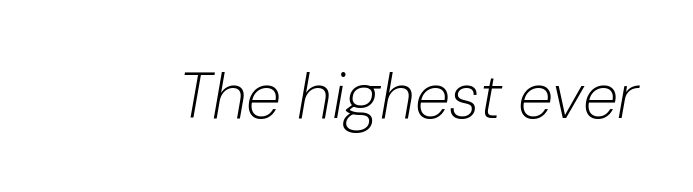
Q: Is the text bold? A: No.
Q: Is the text italic (slanted)? A: Yes, it leans right by about 10 degrees.
Q: Is the text underlined? A: No.
Q: Is the spacing between letters normal or unusually wide? A: Normal.
Q: Width (condensed, normal, or wide)? A: Normal.
Q: Stroke contrast? A: Low.
Q: x-height? A: Medium.
Q: Monospaced? A: No.
